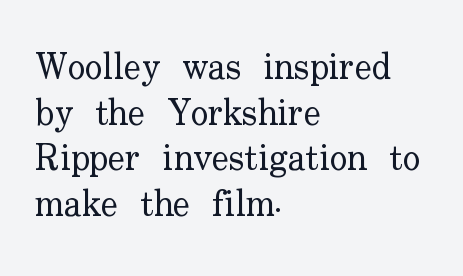
Q: Is the text bold? A: No.
Q: Is the text italic (slanted)? A: No, it is upright.
Q: Is the typeface a serif or a sans-serif typeface? A: Serif.
Q: Is the text underlined? A: No.
Q: How is the paragraph aligned? A: Left-aligned.
Q: Is the spacing between letters normal or unusually wide? A: Normal.
Q: Is the spacing between lines tight, normal or loose? A: Normal.
Q: Width (condensed, normal, or wide)? A: Normal.
Q: Stroke contrast? A: Low.
Q: x-height? A: Small.
Q: Monospaced? A: No.
